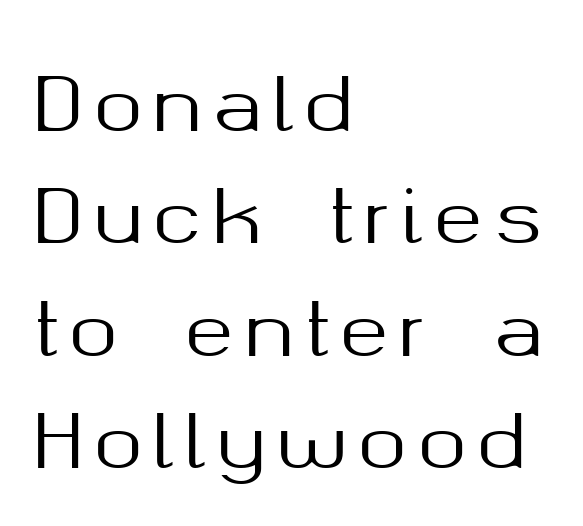
{"serif": "no", "italic": "no", "width": "normal", "stroke_contrast": "medium", "x_height": "medium", "monospaced": "no", "underline": "no", "align": "left", "line_spacing": "normal", "line_spacing_ratio": 1.52, "glyph_px": 74}
